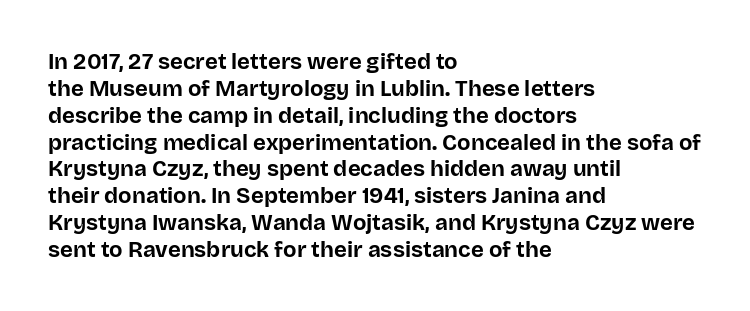
Q: Is the text bold? A: Yes.
Q: Is the text italic (slanted)? A: No, it is upright.
Q: Is the text underlined? A: No.
Q: How is the paragraph aligned? A: Left-aligned.
Q: Is the spacing between letters normal or unusually wide? A: Normal.
